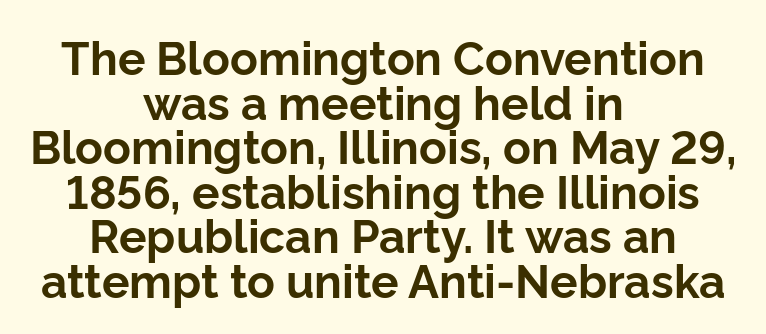
The image shows 46 px bold sans-serif type, upright; set centered, tight line spacing (0.97x), normal letter spacing, not underlined; low stroke contrast and a medium x-height.
